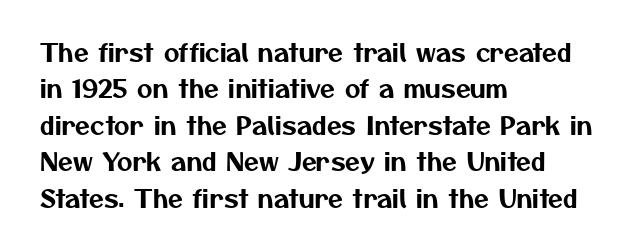
The image shows 24 px text type; set left-aligned, normal line spacing (1.52x), normal letter spacing, not underlined.
